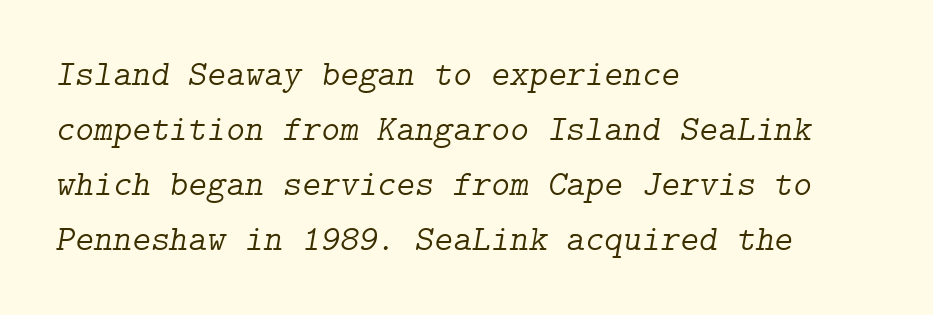
The line texture is even and compact thanks to regular tracking. The rendering uses a moderate line-height, typical for paragraphs. Weight class: somewhere from thin through regular. Each line starts at the same left margin while the right side varies.
